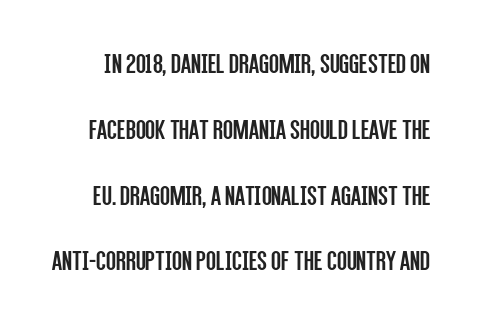
The image shows 29 px regular-weight, condensed sans-serif type, upright; set loose line spacing (2.27x), normal letter spacing, not underlined; low stroke contrast and a large x-height.
